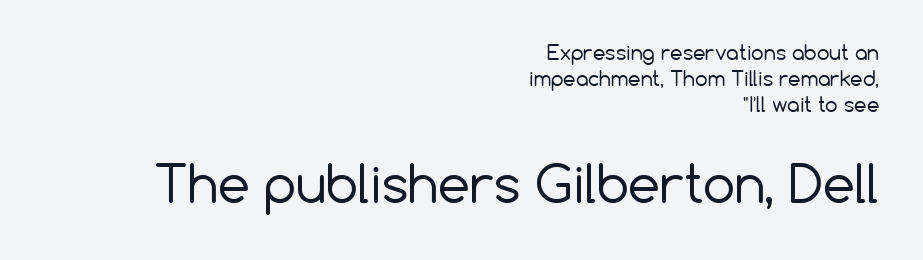
In terms of letterspacing, this is plain default setting. The characters are drawn with everyday or finer stroke widths. The rendering uses a moderate line-height, typical for paragraphs. Short and long lines alike share a common ending point at right. This sample has the flowing, uneven cadence of proportional lettering. The type family on display is of the sans-serif kind.
